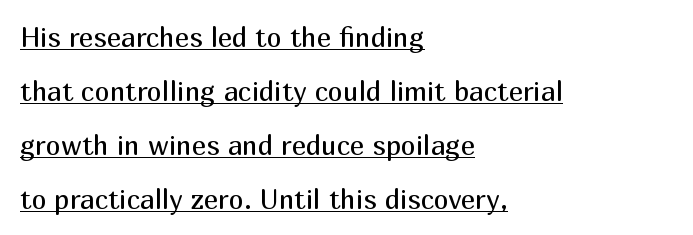
Q: Is the text bold? A: No.
Q: Is the text italic (slanted)? A: No, it is upright.
Q: Is the text underlined? A: Yes.
Q: How is the paragraph aligned? A: Left-aligned.
Q: Is the spacing between letters normal or unusually wide? A: Normal.
Q: Is the spacing between lines tight, normal or loose? A: Loose.
